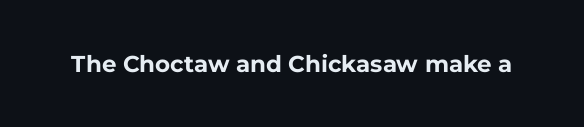
Notice how thick the strokes are: this is what a full bold looks like. In terms of letterspacing, this is plain default setting. The specimen omits any rule beneath the text block's lines. The lettering stays uniformly vertical, giving the passage a roman look.
